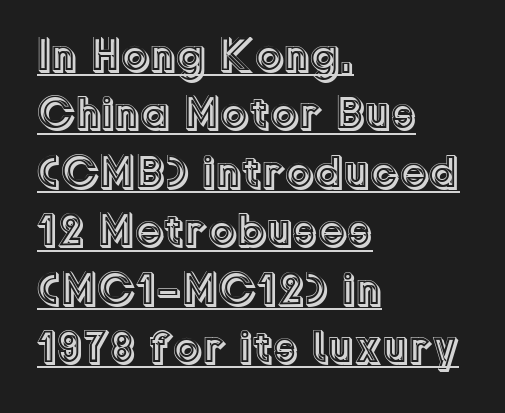
Descenders here cross a horizontal rule under the line. Rows of type keep a routine distance in the vertical direction. The horizontal fit of the characters is conventional and even. Is the block centered? No — it sits flush against the left margin. Each letter keeps its own natural width here, so spacing adapts to shape.
